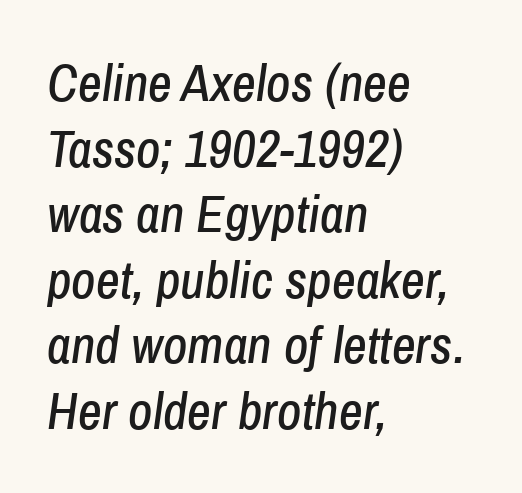
Q: Is the text italic (slanted)? A: Yes, it leans right by about 8 degrees.
Q: Is the text underlined? A: No.
Q: How is the paragraph aligned? A: Left-aligned.
Q: Is the spacing between letters normal or unusually wide? A: Normal.
Q: Is the spacing between lines tight, normal or loose? A: Normal.
Q: Width (condensed, normal, or wide)? A: Condensed.
Q: Stroke contrast? A: Low.
Q: x-height? A: Medium.
Q: Monospaced? A: No.
